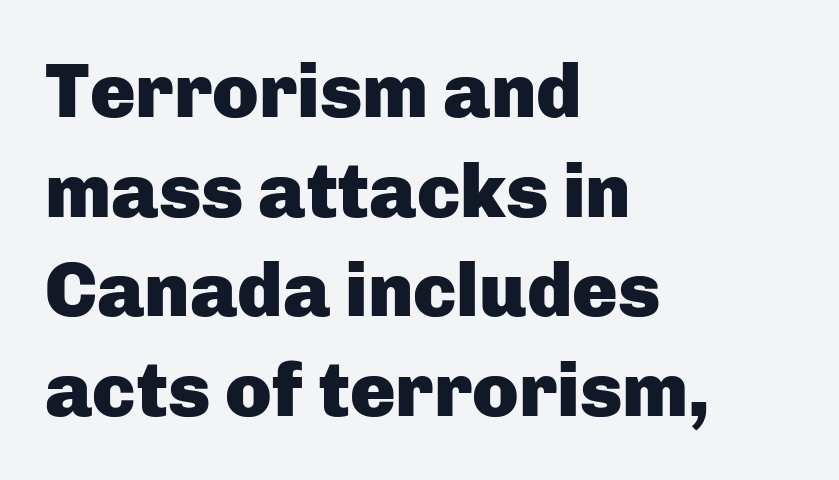
{"serif": "no", "italic": "no", "bold": "yes", "weight": "heavy", "width": "normal", "stroke_contrast": "low", "x_height": "medium", "monospaced": "no", "underline": "no", "align": "left", "line_spacing": "normal", "line_spacing_ratio": 1.31, "letter_spacing": "normal", "letter_spacing_em": 0.0, "glyph_px": 76}
